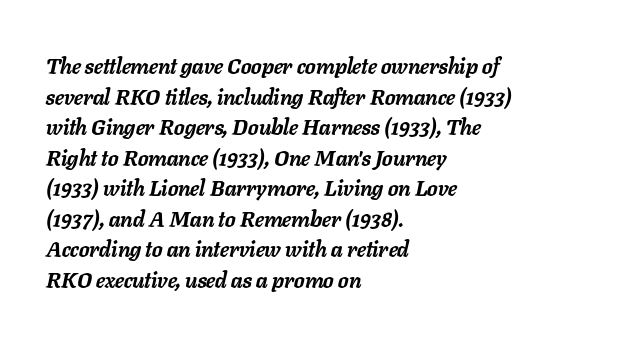
{"italic": "yes", "lean": "right", "slant_degrees": 11, "bold": "yes", "underline": "no", "align": "left", "line_spacing": "normal", "line_spacing_ratio": 1.39, "letter_spacing": "normal", "letter_spacing_em": 0.0, "glyph_px": 22}
